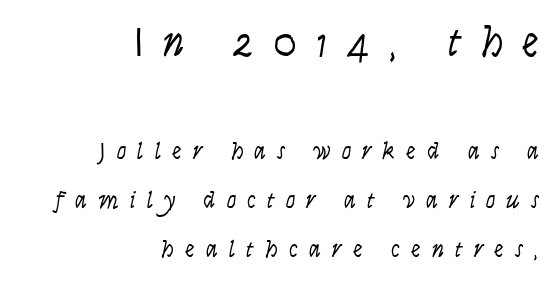
The image shows 42 px light, condensed sans-serif type; set right-aligned, loose line spacing (2.04x), unusually wide letter spacing (+0.46 em), not underlined; the first (top) block is 1.75x larger; low stroke contrast and a large x-height.
